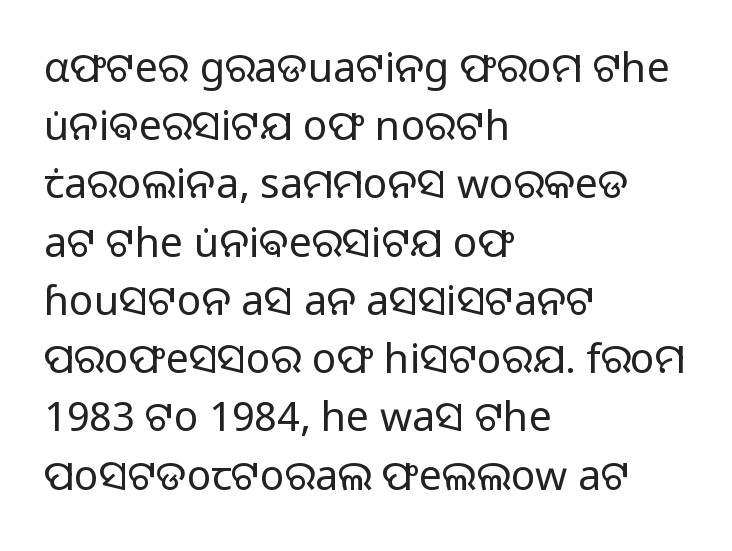
The image shows 41 px regular-weight sans-serif type, upright; set left-aligned, normal line spacing (1.42x), normal letter spacing, not underlined; low stroke contrast and a medium x-height.
